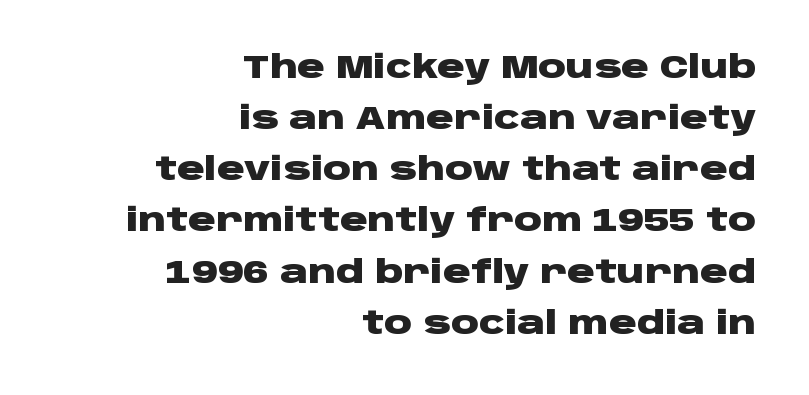
Q: Is the text bold? A: Yes.
Q: Is the text italic (slanted)? A: No, it is upright.
Q: Is the typeface a serif or a sans-serif typeface? A: Sans-serif.
Q: Is the text underlined? A: No.
Q: How is the paragraph aligned? A: Right-aligned.
Q: Is the spacing between letters normal or unusually wide? A: Normal.
Q: Is the spacing between lines tight, normal or loose? A: Normal.
Q: Width (condensed, normal, or wide)? A: Wide.
Q: Stroke contrast? A: Low.
Q: x-height? A: Large.
Q: Monospaced? A: No.
